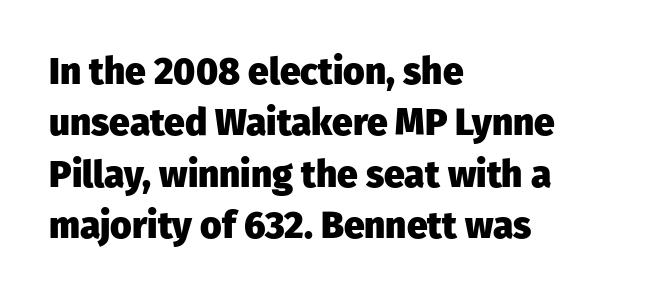
Spacing between characters is what you'd get straight out of the box. In terms of leading, this rendering sits right in the middle. Caption: multi-line text, flush left, ragged right. The type sits square on the baseline with zero lean.
